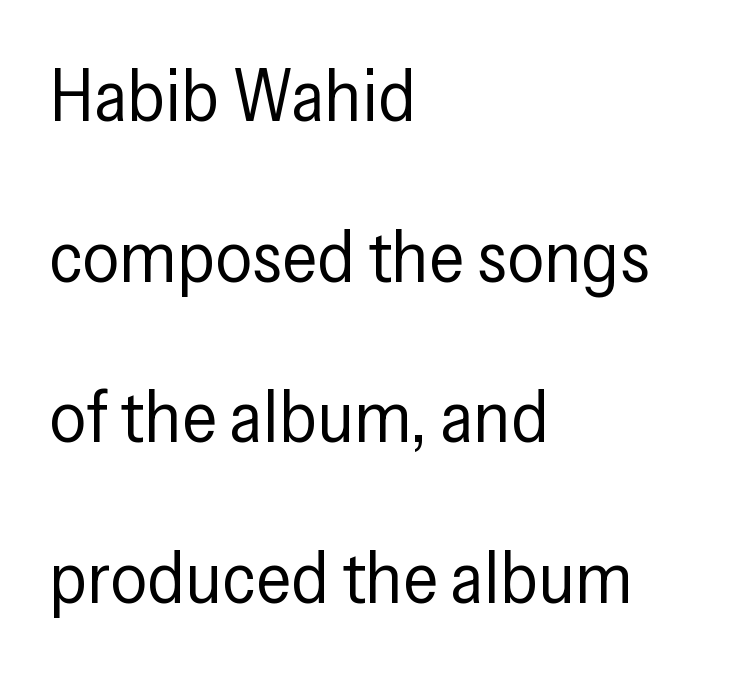
The image shows 73 px regular-weight, condensed sans-serif type, upright; set left-aligned, loose line spacing (2.2x), normal letter spacing, not underlined; low stroke contrast and a medium x-height.
